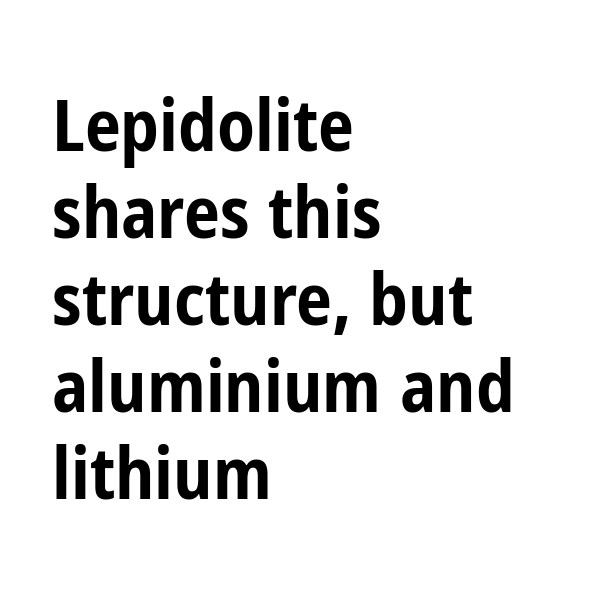
Does the lettering tilt? It doesn't — this is upright. Is this a sans? Yes — the strokes have no serifs. The zone under the glyphs is completely vacant. These lines stack with their left ends in a neat column. Does extra space separate the letters? No, they use regular spacing. Every letter is thick-stroked: bold, no question.
